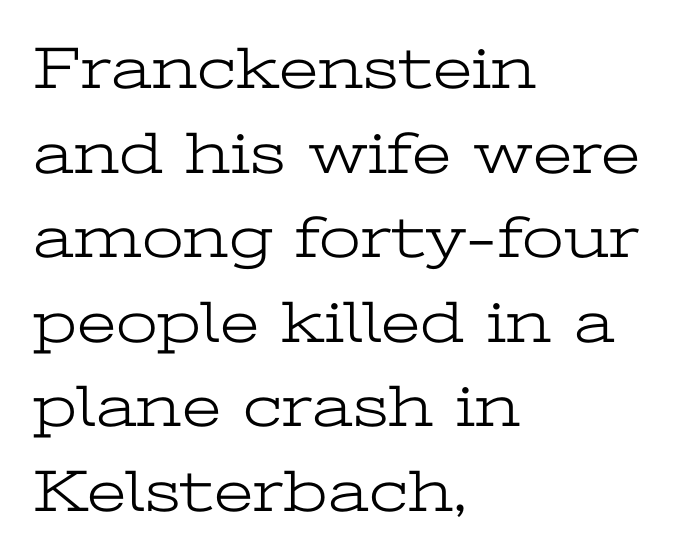
Q: Is the text bold? A: No.
Q: Is the text italic (slanted)? A: No, it is upright.
Q: Is the typeface a serif or a sans-serif typeface? A: Serif.
Q: Is the text underlined? A: No.
Q: How is the paragraph aligned? A: Left-aligned.
Q: Is the spacing between letters normal or unusually wide? A: Normal.
Q: Is the spacing between lines tight, normal or loose? A: Normal.
Q: Width (condensed, normal, or wide)? A: Wide.
Q: Stroke contrast? A: Low.
Q: x-height? A: Medium.
Q: Monospaced? A: No.
